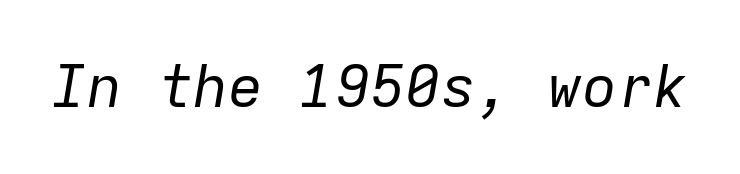
Q: Is the text bold? A: No.
Q: Is the text italic (slanted)? A: Yes, it leans right by about 9 degrees.
Q: Is the text underlined? A: No.
Q: Is the spacing between letters normal or unusually wide? A: Normal.
Q: Width (condensed, normal, or wide)? A: Normal.
Q: Stroke contrast? A: Low.
Q: x-height? A: Medium.
Q: Monospaced? A: Yes.
